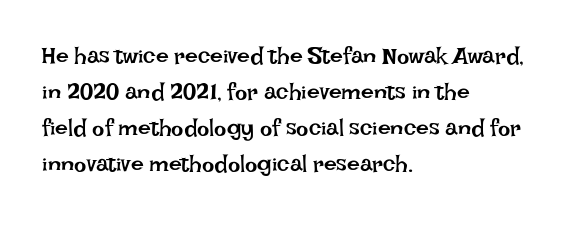
Nothing unusual about the tracking: characters are spaced as the font intends. The typesetter chose a ragged-right arrangement here. Vertical strokes here are truly vertical. In terms of leading, this rendering sits right in the middle.
